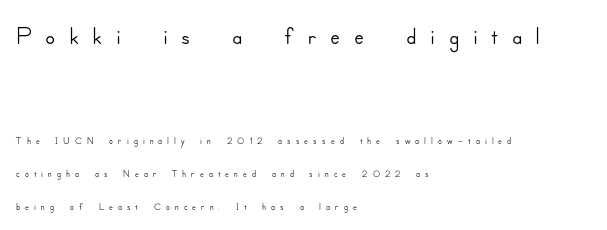
Q: Is the text italic (slanted)? A: No, it is upright.
Q: Is the typeface a serif or a sans-serif typeface? A: Sans-serif.
Q: Is the text underlined? A: No.
Q: How is the paragraph aligned? A: Left-aligned.
Q: Is the spacing between letters normal or unusually wide? A: Unusually wide.
Q: Is the spacing between lines tight, normal or loose? A: Loose.
Q: Which block of text is set in a larger size, the first (top) or the second (bottom)? A: The first (top) one.
Q: Width (condensed, normal, or wide)? A: Normal.
Q: Stroke contrast? A: Low.
Q: x-height? A: Small.
Q: Monospaced? A: No.
